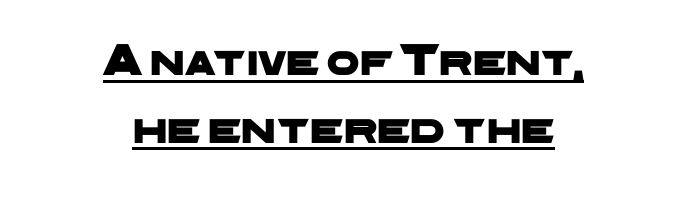
{"serif": "no", "width": "wide", "stroke_contrast": "low", "x_height": "medium", "monospaced": "no", "underline": "yes", "align": "center", "line_spacing": "normal", "line_spacing_ratio": 1.47, "letter_spacing": "normal", "letter_spacing_em": 0.0, "glyph_px": 46}
